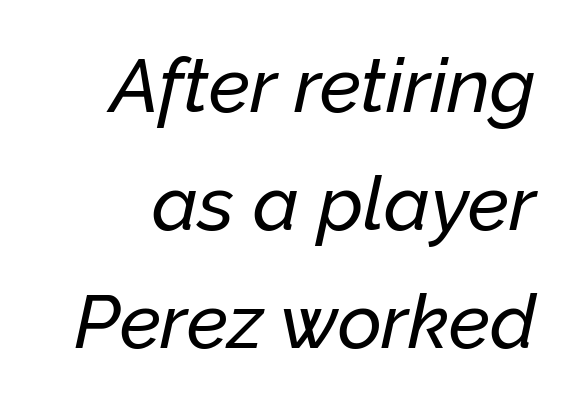
Q: Is the text italic (slanted)? A: Yes, it leans right by about 12 degrees.
Q: Is the text underlined? A: No.
Q: Is the spacing between letters normal or unusually wide? A: Normal.
Q: Is the spacing between lines tight, normal or loose? A: Normal.
Q: Width (condensed, normal, or wide)? A: Normal.
Q: Stroke contrast? A: Low.
Q: x-height? A: Medium.
Q: Monospaced? A: No.
